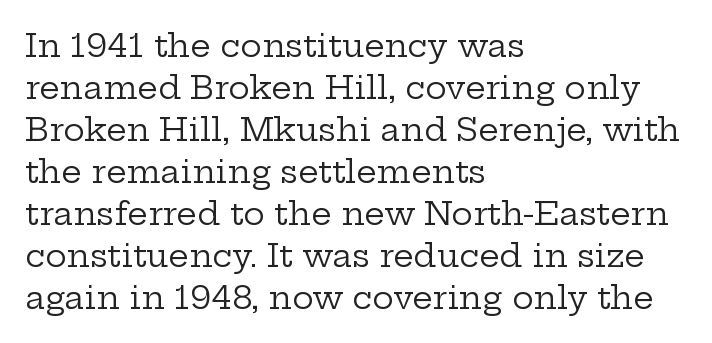
{"serif": "yes", "italic": "no", "bold": "no", "weight": "regular", "width": "wide", "stroke_contrast": "low", "x_height": "medium", "monospaced": "no", "underline": "no", "align": "left", "line_spacing": "normal", "line_spacing_ratio": 1.31, "letter_spacing": "normal", "letter_spacing_em": 0.0, "glyph_px": 32}
